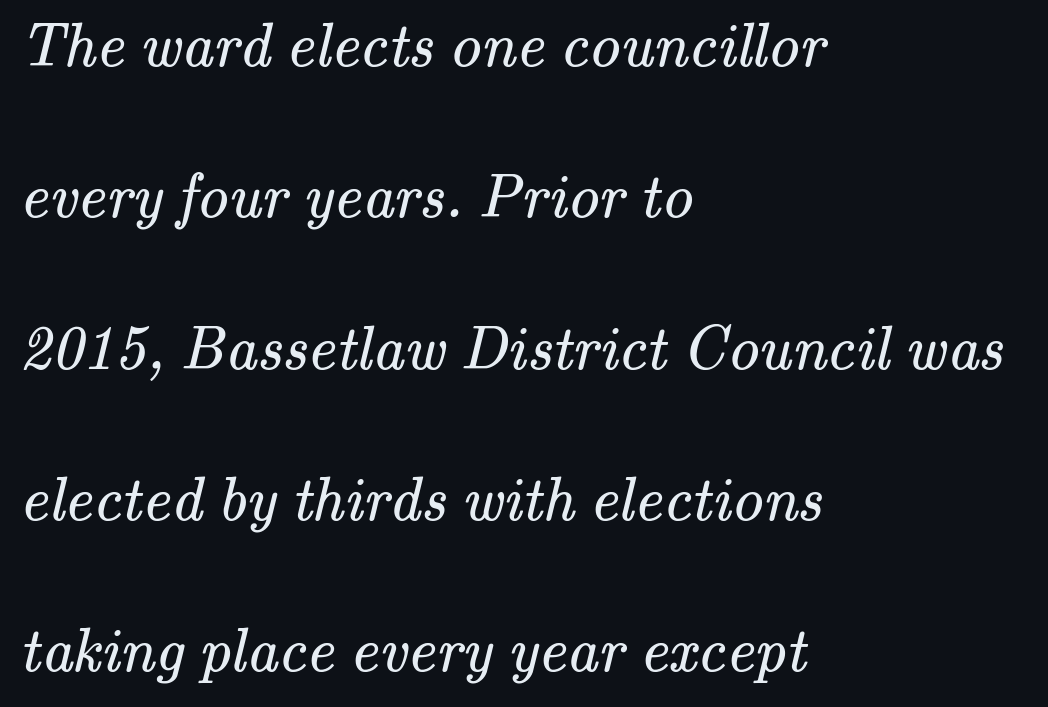
Q: Is the text bold? A: No.
Q: Is the typeface a serif or a sans-serif typeface? A: Serif.
Q: Is the text underlined? A: No.
Q: How is the paragraph aligned? A: Left-aligned.
Q: Is the spacing between letters normal or unusually wide? A: Normal.
Q: Is the spacing between lines tight, normal or loose? A: Loose.
Q: Width (condensed, normal, or wide)? A: Normal.
Q: Stroke contrast? A: Medium.
Q: x-height? A: Small.
Q: Monospaced? A: No.
